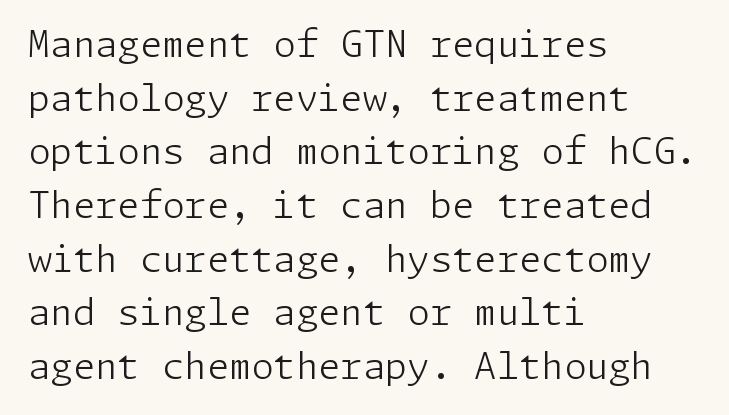
The image shows 36 px light sans-serif type, upright; set left-aligned, normal line spacing (1.49x), normal letter spacing, not underlined; low stroke contrast and a medium x-height.
